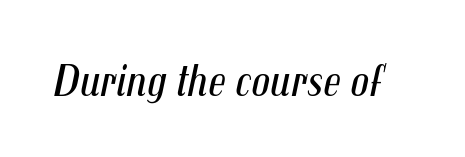
A clean baseline with only descenders dipping below it. The letters advance in unequal steps, a hallmark of proportional type. Would a proofreader flag this as italicized? Yes. Glyph-to-glyph distance matches everyday printed text. The characters are drawn with everyday or finer stroke widths.
